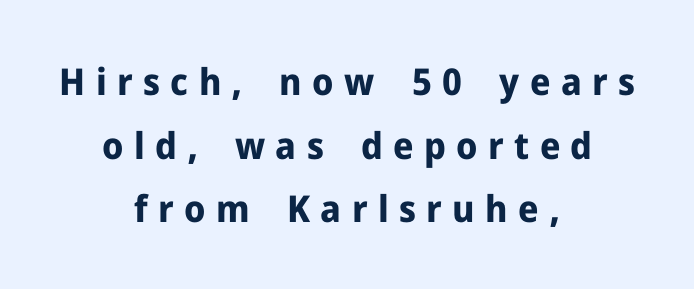
The image shows 37 px bold sans-serif type, upright; set centered, line spacing 1.72x, unusually wide letter spacing (+0.28 em), not underlined; low stroke contrast and a medium x-height.
